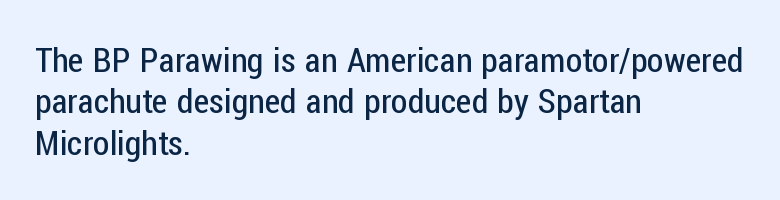
Q: Is the text bold? A: No.
Q: Is the text italic (slanted)? A: No, it is upright.
Q: Is the typeface a serif or a sans-serif typeface? A: Sans-serif.
Q: Is the text underlined? A: No.
Q: How is the paragraph aligned? A: Left-aligned.
Q: Is the spacing between letters normal or unusually wide? A: Normal.
Q: Width (condensed, normal, or wide)? A: Condensed.
Q: Stroke contrast? A: Low.
Q: x-height? A: Medium.
Q: Monospaced? A: No.
